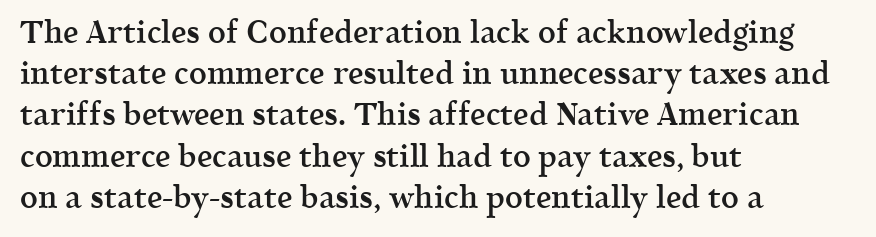
{"serif": "yes", "italic": "no", "bold": "semi", "weight": "semibold", "width": "normal", "x_height": "medium", "monospaced": "no", "underline": "no", "align": "left", "line_spacing": "normal", "line_spacing_ratio": 1.33, "letter_spacing": "normal", "letter_spacing_em": 0.0, "glyph_px": 31}
